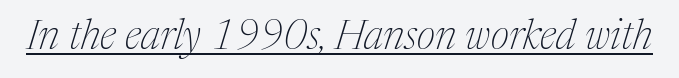
The image shows 41 px thin serif type, italic (leaning right); set normal letter spacing, underlined; medium stroke contrast and a medium x-height.
